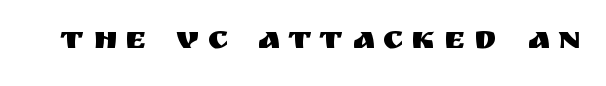
Q: Is the text italic (slanted)? A: No, it is upright.
Q: Is the typeface a serif or a sans-serif typeface? A: Sans-serif.
Q: Is the text underlined? A: No.
Q: Is the spacing between letters normal or unusually wide? A: Unusually wide.
Q: Width (condensed, normal, or wide)? A: Normal.
Q: Stroke contrast? A: Medium.
Q: x-height? A: Large.
Q: Monospaced? A: No.
